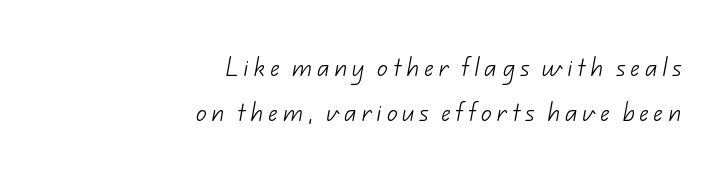
The horizontal fit of the characters is loose and conspicuously gappy. Does the copy run flush right? Yes — the right margin is perfectly even. The glyphs are unaccompanied by any horizontal stroke below them. Bold? No — there's no thickening of the strokes. Compared with typical paragraphs, the rows here are farther apart.
